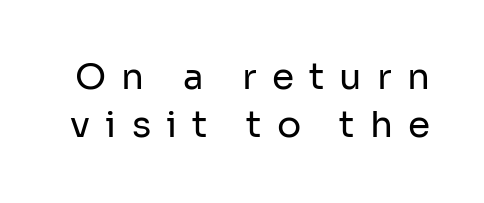
Think of a printed novel: that variable character pitch is what you see here. Substantial extra tracking has been applied to these lines. The passage shown is not underscored anywhere. Weight: in the light-to-regular range. Reading down the column, the eye jumps a familiar distance to each next line. Does the type have serifs? No, each stem ends abruptly.
